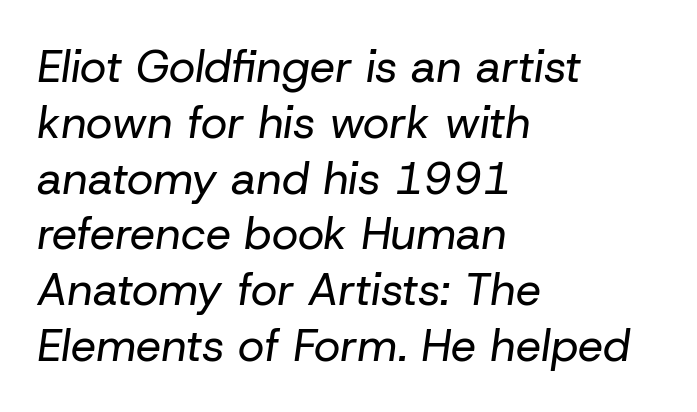
The image shows 45 px regular-weight type, italic (leaning right); set left-aligned, line spacing 1.24x, normal letter spacing, not underlined; low stroke contrast and a medium x-height.
